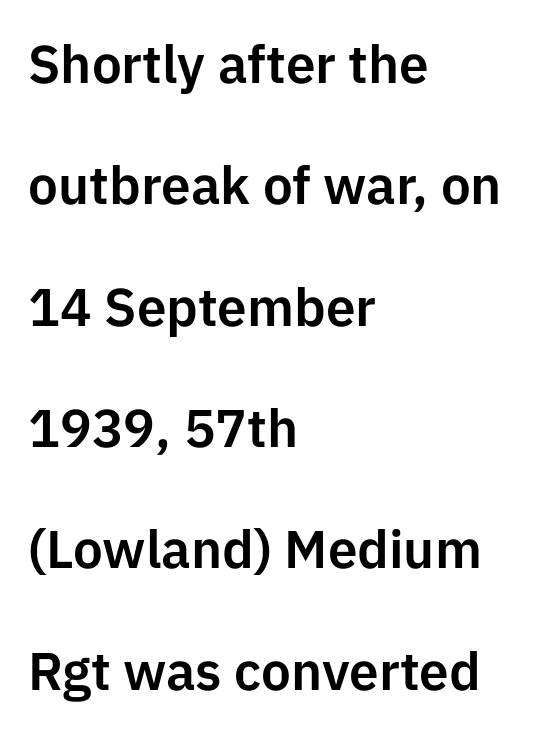
The image shows 53 px sans-serif type, upright; set left-aligned, loose line spacing (2.29x), normal letter spacing, not underlined; low stroke contrast and a medium x-height.
